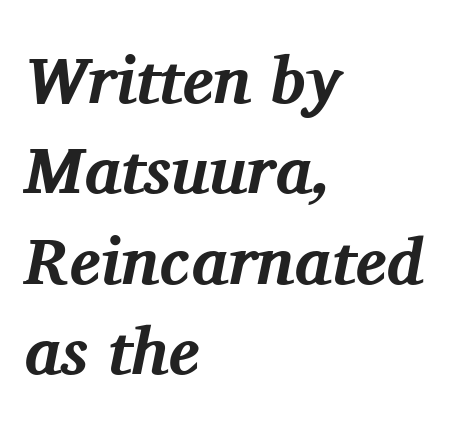
{"serif": "yes", "italic": "yes", "lean": "right", "slant_degrees": 11, "bold": "yes", "weight": "bold", "width": "normal", "stroke_contrast": "medium", "x_height": "medium", "monospaced": "no", "underline": "no", "align": "left", "line_spacing": "normal", "line_spacing_ratio": 1.37, "letter_spacing": "normal", "letter_spacing_em": 0.0, "glyph_px": 66}
